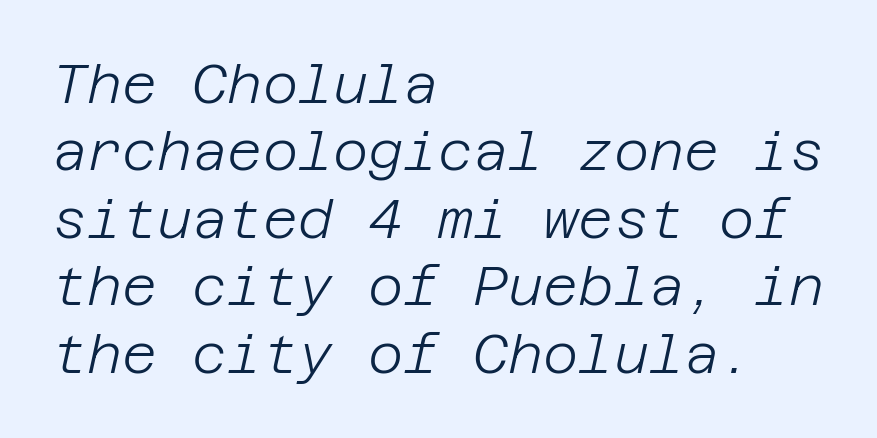
The image shows 54 px light type, italic (leaning right); set left-aligned, normal line spacing (1.25x), normal letter spacing, not underlined; low stroke contrast and a large x-height.
